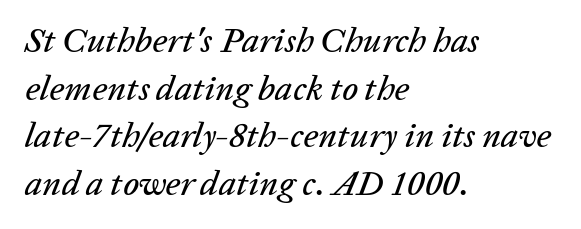
How are the letters spaced? Ordinarily, with no added tracking. Words float on clear page, feet unadorned. In terms of leading, this rendering sits right in the middle. These lines are rendered in a variable-pitch font. If you drew a line through each stem, it would be angled.
